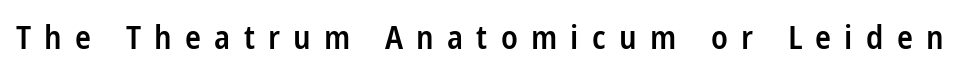
{"serif": "no", "italic": "no", "bold": "semi", "weight": "semibold", "width": "condensed", "stroke_contrast": "low", "x_height": "large", "monospaced": "no", "underline": "no", "letter_spacing": "wide", "letter_spacing_em": 0.4, "glyph_px": 33}
